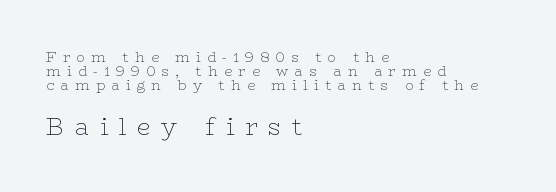
Q: Is the text bold? A: No.
Q: Is the text italic (slanted)? A: No, it is upright.
Q: Is the text underlined? A: No.
Q: How is the paragraph aligned? A: Left-aligned.
Q: Is the spacing between letters normal or unusually wide? A: Unusually wide.
Q: Is the spacing between lines tight, normal or loose? A: Tight.
Q: Which block of text is set in a larger size, the first (top) or the second (bottom)? A: The second (bottom) one.
